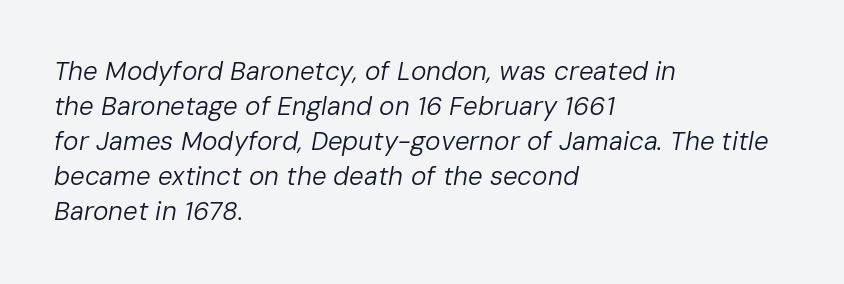
The image shows 26 px text type, italic (leaning right); set left-aligned, normal line spacing (1.35x), normal letter spacing, not underlined.
